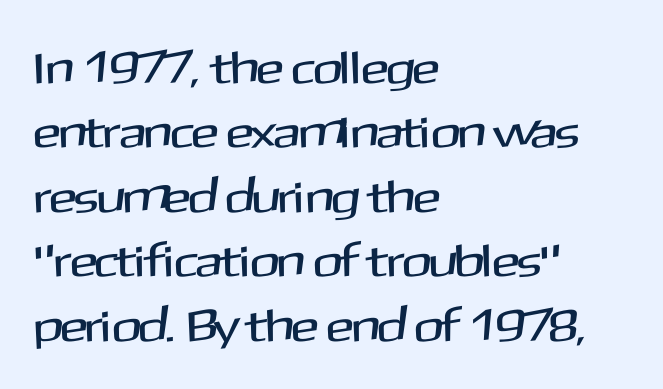
{"serif": "no", "italic": "no", "width": "normal", "stroke_contrast": "medium", "x_height": "medium", "monospaced": "no", "underline": "no", "align": "left", "line_spacing": "normal", "line_spacing_ratio": 1.4, "letter_spacing": "normal", "letter_spacing_em": 0.0, "glyph_px": 46}
